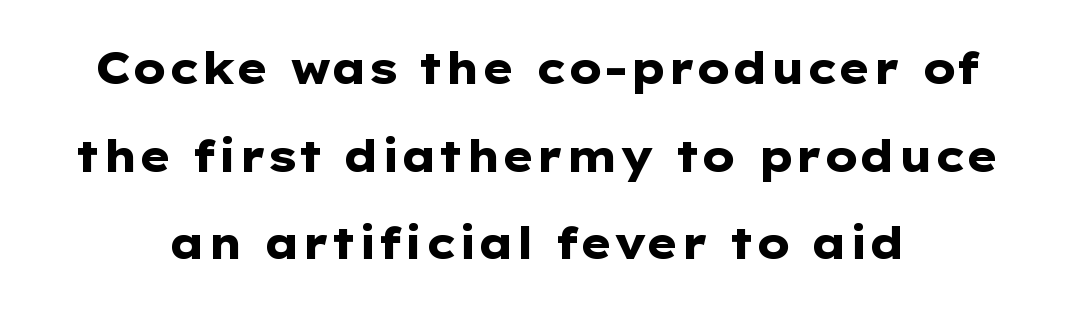
Q: Is the text bold? A: Yes.
Q: Is the text italic (slanted)? A: No, it is upright.
Q: Is the typeface a serif or a sans-serif typeface? A: Sans-serif.
Q: Is the text underlined? A: No.
Q: How is the paragraph aligned? A: Centered.
Q: Is the spacing between letters normal or unusually wide? A: Normal.
Q: Is the spacing between lines tight, normal or loose? A: Loose.
Q: Width (condensed, normal, or wide)? A: Wide.
Q: Stroke contrast? A: Low.
Q: x-height? A: Medium.
Q: Monospaced? A: No.
